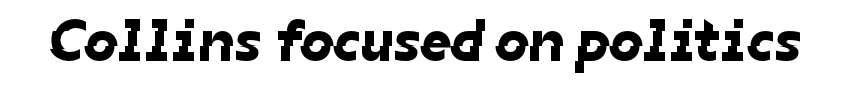
The image shows 60 px sans-serif type; set normal letter spacing, not underlined; low stroke contrast and a medium x-height.
